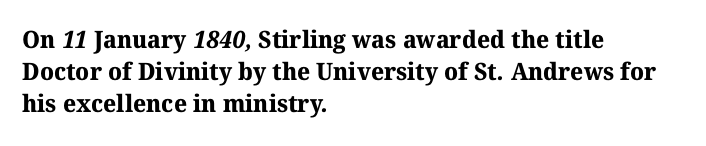
Q: Is the text bold? A: Yes.
Q: Is the text underlined? A: No.
Q: How is the paragraph aligned? A: Left-aligned.
Q: Is the spacing between letters normal or unusually wide? A: Normal.
Q: Is the spacing between lines tight, normal or loose? A: Normal.
